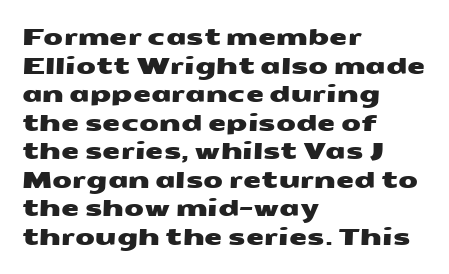
The image shows 23 px text type; set left-aligned, line spacing 1.24x, normal letter spacing, not underlined.
